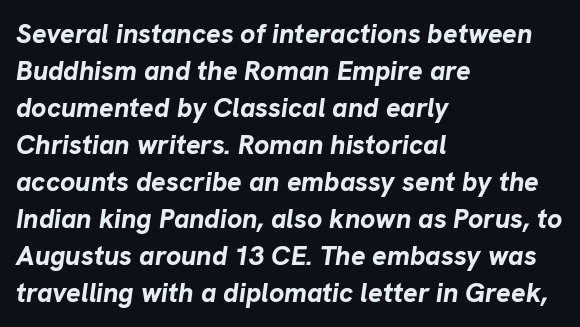
The space directly below the letters is spotless. The axis of the letterforms is tilted away from vertical. Students, this is bold: see how much ink each stroke carries. The designer left line spacing at the default. Glyph-to-glyph distance matches everyday printed text. Which margin do the lines hug? The left one — the right edge is uneven.
